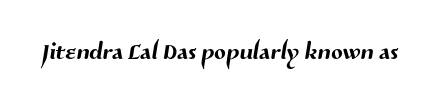
Looks like regular typesetting: each glyph gets only the width it needs. Just letters on the line, the space beneath them empty. Look at the tracking — it's just the regular setting, nothing added. The text was rendered using a sans face with plain stroke endings.
